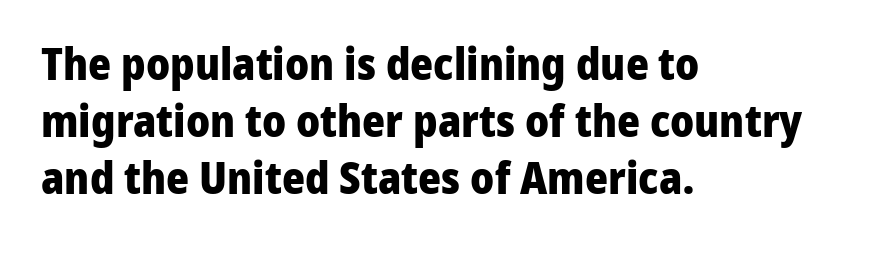
Q: Is the text bold? A: Yes.
Q: Is the text italic (slanted)? A: No, it is upright.
Q: Is the typeface a serif or a sans-serif typeface? A: Sans-serif.
Q: Is the text underlined? A: No.
Q: How is the paragraph aligned? A: Left-aligned.
Q: Is the spacing between letters normal or unusually wide? A: Normal.
Q: Is the spacing between lines tight, normal or loose? A: Normal.
Q: Width (condensed, normal, or wide)? A: Normal.
Q: Stroke contrast? A: Low.
Q: x-height? A: Medium.
Q: Monospaced? A: No.
